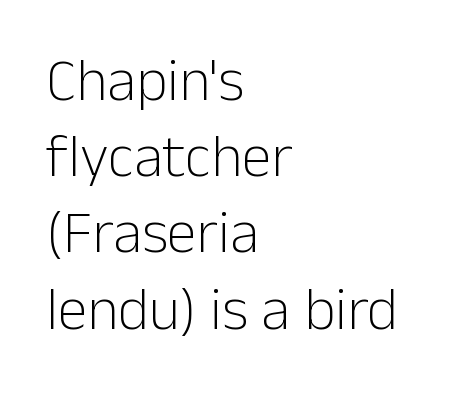
Q: Is the text bold? A: No.
Q: Is the text italic (slanted)? A: No, it is upright.
Q: Is the typeface a serif or a sans-serif typeface? A: Sans-serif.
Q: Is the text underlined? A: No.
Q: How is the paragraph aligned? A: Left-aligned.
Q: Is the spacing between letters normal or unusually wide? A: Normal.
Q: Is the spacing between lines tight, normal or loose? A: Normal.
Q: Width (condensed, normal, or wide)? A: Normal.
Q: Stroke contrast? A: Low.
Q: x-height? A: Medium.
Q: Monospaced? A: No.
